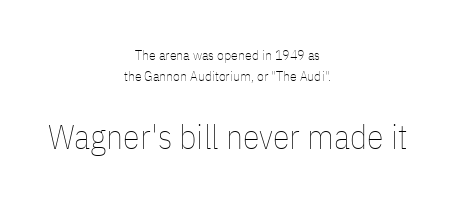
{"italic": "no", "bold": "no", "weight": "thin", "width": "condensed", "stroke_contrast": "low", "x_height": "medium", "monospaced": "no", "underline": "no", "align": "center", "line_spacing": "normal", "line_spacing_ratio": 1.51, "letter_spacing": "normal", "letter_spacing_em": 0.0, "larger_block": "second", "size_ratio": 2.43, "glyph_px": 34}
